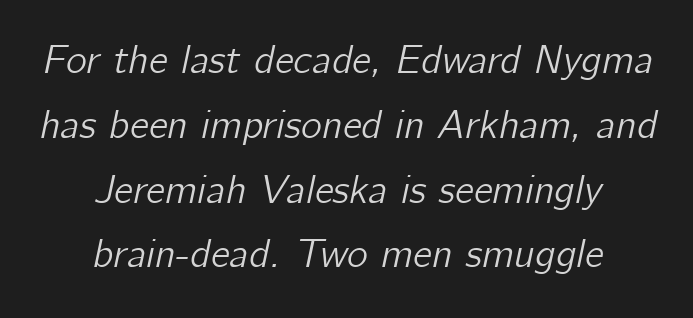
The image shows 40 px text type, italic (leaning right); set centered, normal line spacing (1.62x), normal letter spacing, not underlined; low stroke contrast and a medium x-height.
